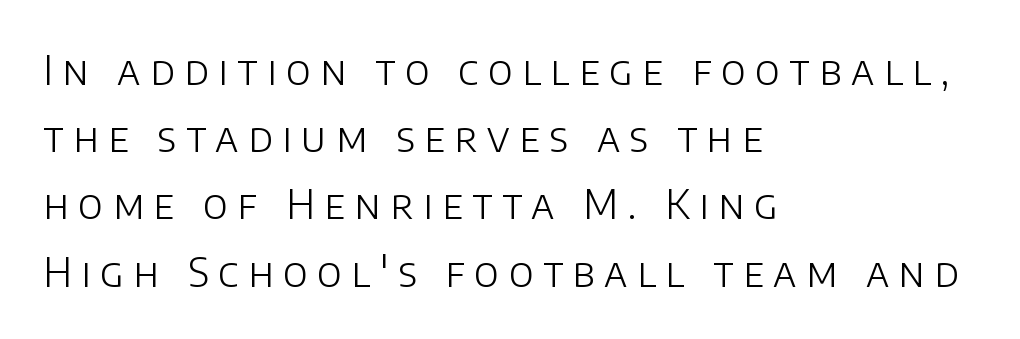
The image shows 40 px light sans-serif type, upright; set left-aligned, normal line spacing (1.68x), unusually wide letter spacing (+0.24 em), not underlined; low stroke contrast and a large x-height.
